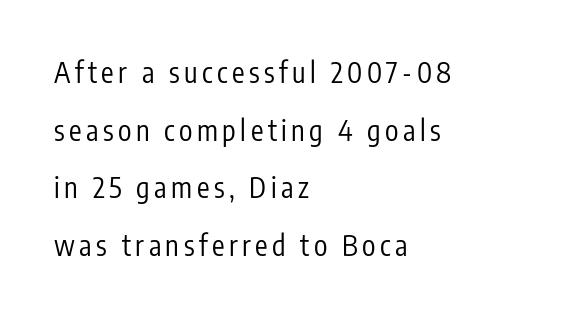
The image shows 28 px regular-weight, condensed sans-serif type, upright; set left-aligned, loose line spacing (2.06x), not underlined; low stroke contrast and a medium x-height.
